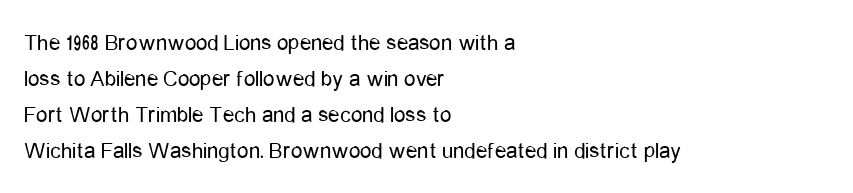
Nothing unusual about the tracking: characters are spaced as the font intends. The typesetter chose a ragged-right arrangement here. Vertical strokes here are truly vertical. In terms of leading, this rendering sits right in the middle.
